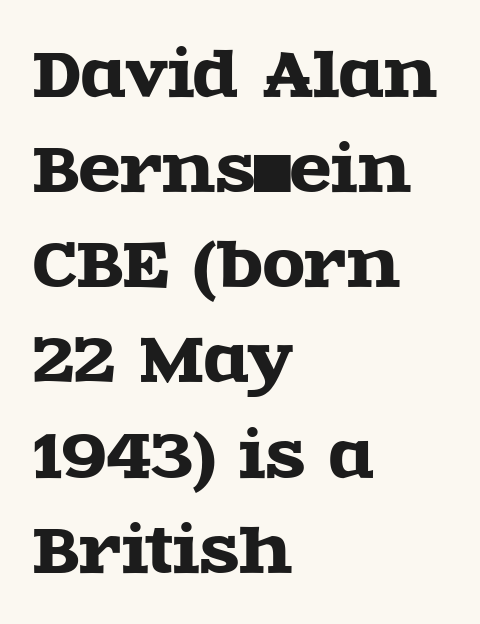
Q: Is the text italic (slanted)? A: No, it is upright.
Q: Is the typeface a serif or a sans-serif typeface? A: Serif.
Q: Is the text underlined? A: No.
Q: How is the paragraph aligned? A: Left-aligned.
Q: Is the spacing between letters normal or unusually wide? A: Normal.
Q: Is the spacing between lines tight, normal or loose? A: Normal.
Q: Width (condensed, normal, or wide)? A: Wide.
Q: x-height? A: Large.
Q: Monospaced? A: No.
